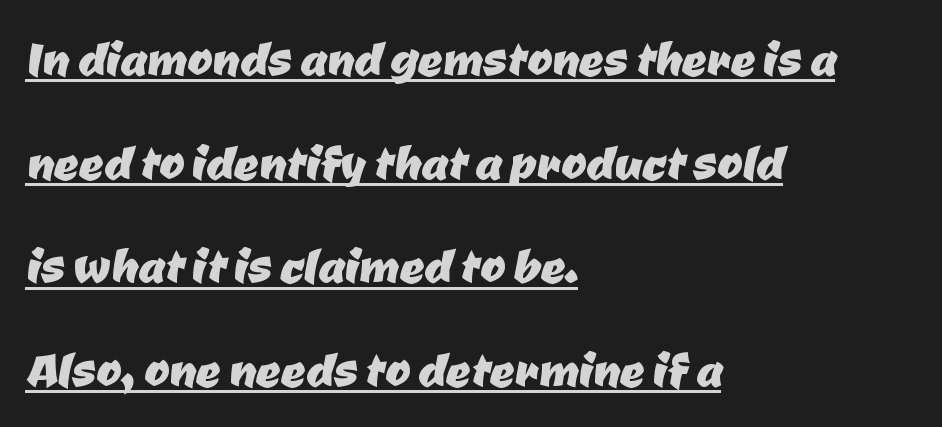
Does the leading feel generous? No, just average. A typesetter would call this proportional, since set widths differ per character. A typographer would call this underscored text. Compared with a centered layout, this one pins lines to the left instead.
